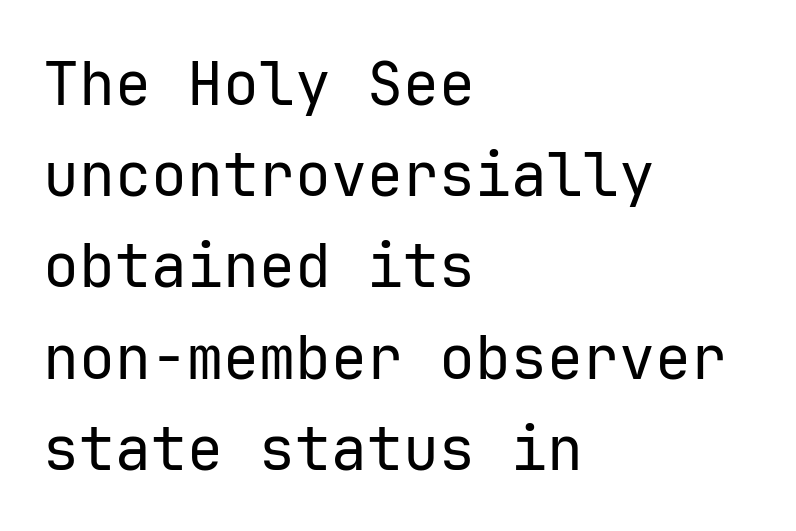
{"serif": "no", "italic": "no", "bold": "no", "weight": "regular", "width": "normal", "stroke_contrast": "low", "x_height": "medium", "monospaced": "yes", "underline": "no", "align": "left", "line_spacing": "normal", "line_spacing_ratio": 1.52, "letter_spacing": "normal", "letter_spacing_em": 0.0, "glyph_px": 60}
